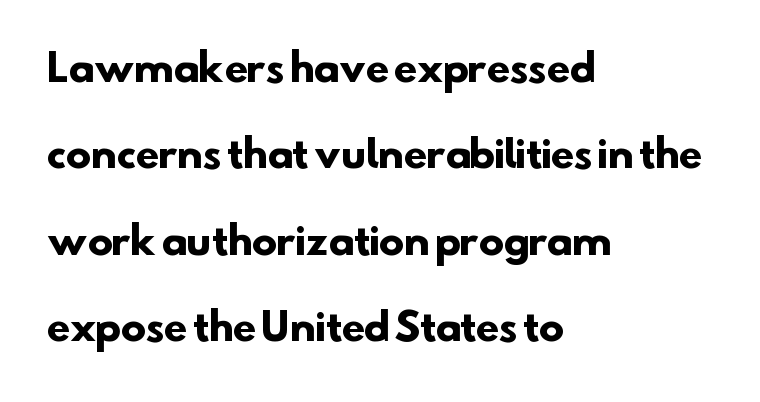
Compared with typical paragraphs, the rows here are farther apart. A typesetter would call this proportional, since set widths differ per character. I'd call this a sans setting — the letters go barefoot. Plain, unruled lines of type. The lines in this sample share a left origin and differ only in where they stop. These lines keep a tight, regular rhythm from letter to letter.
